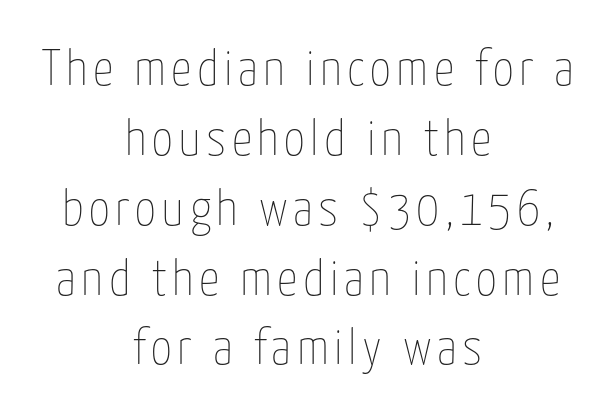
Q: Is the text bold? A: No.
Q: Is the text italic (slanted)? A: No, it is upright.
Q: Is the text underlined? A: No.
Q: How is the paragraph aligned? A: Centered.
Q: Is the spacing between lines tight, normal or loose? A: Normal.
Q: Width (condensed, normal, or wide)? A: Condensed.
Q: Stroke contrast? A: Low.
Q: x-height? A: Medium.
Q: Monospaced? A: No.
